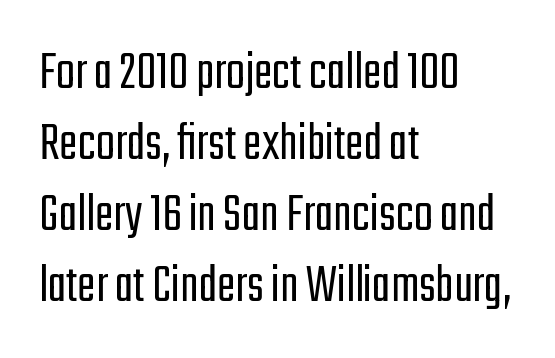
The image shows 56 px light, condensed sans-serif type, upright; set left-aligned, normal line spacing (1.27x), normal letter spacing, not underlined; low stroke contrast and a medium x-height.
